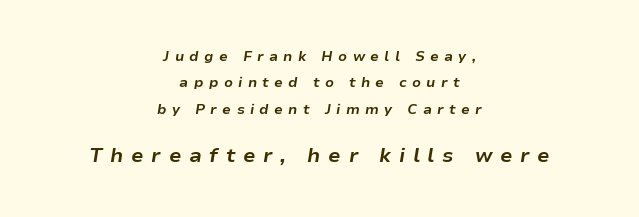
Q: Is the text bold? A: Yes.
Q: Is the text italic (slanted)? A: Yes, it leans right by about 9 degrees.
Q: Is the text underlined? A: No.
Q: How is the paragraph aligned? A: Centered.
Q: Is the spacing between letters normal or unusually wide? A: Unusually wide.
Q: Which block of text is set in a larger size, the first (top) or the second (bottom)? A: The second (bottom) one.
